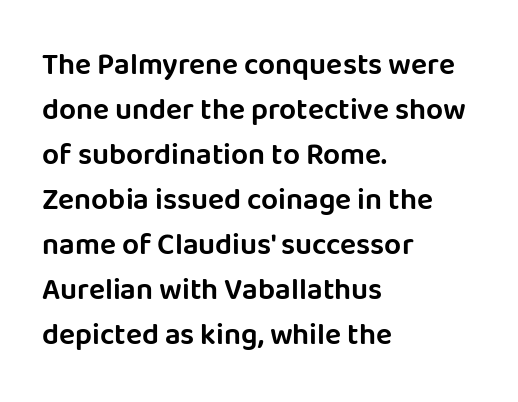
{"serif": "no", "italic": "no", "width": "normal", "stroke_contrast": "low", "x_height": "large", "monospaced": "no", "underline": "no", "align": "left", "line_spacing": "normal", "line_spacing_ratio": 1.5, "letter_spacing": "normal", "letter_spacing_em": 0.0, "glyph_px": 30}
